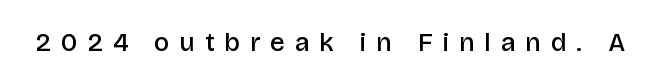
How are the letters spaced? Widely, with obvious added tracking. The specimen omits any rule beneath the text block's lines. Every character sits straight up, as roman type does. Is the type bold? Partly — it's a semibold, heavier than regular but not fully bold.
